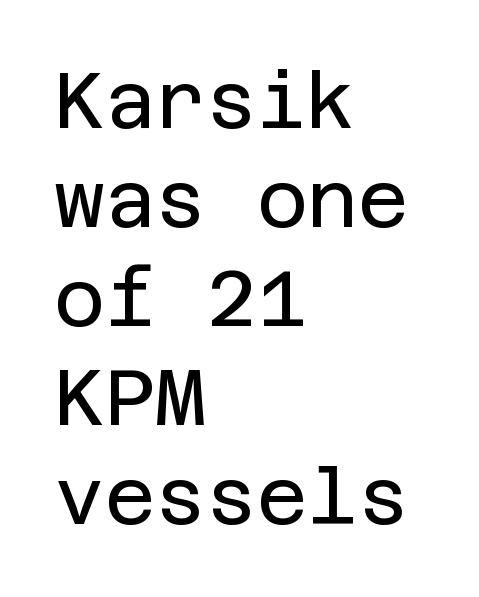
The image shows 78 px regular-weight sans-serif type, upright; set left-aligned, normal line spacing (1.27x), normal letter spacing, not underlined; low stroke contrast and a large x-height.
